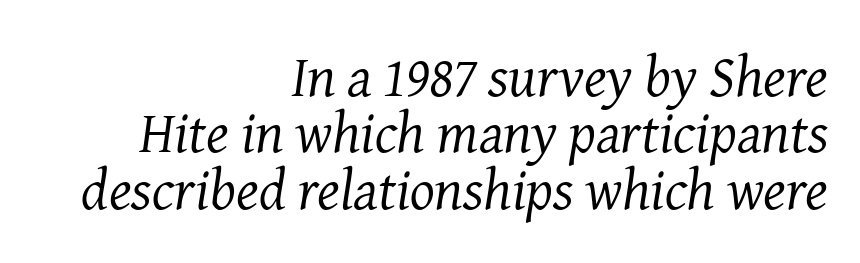
Default kerning and tracking; the words read as compact shapes. The specimen omits any rule beneath the text block's lines. This sample uses an oblique cut, with every glyph tilted off the vertical. The designer dialed line spacing down below the default. Spacing verdict: proportional, widths tailored to each character. Stem width sits at or under what a default text font uses.
